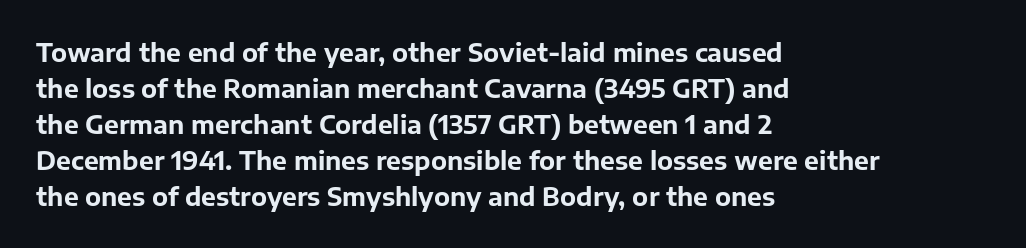
{"italic": "no", "bold": "yes", "underline": "no", "align": "left", "line_spacing": "normal", "line_spacing_ratio": 1.44, "letter_spacing": "normal", "letter_spacing_em": 0.0, "glyph_px": 25}
